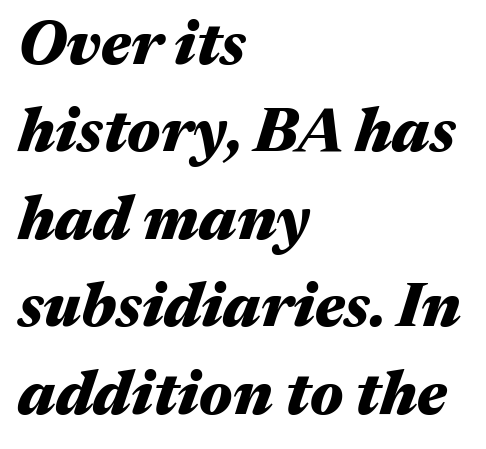
The image shows 62 px heavy, wide type, italic (leaning right); set left-aligned, normal line spacing (1.41x), normal letter spacing, not underlined; medium stroke contrast and a medium x-height.
